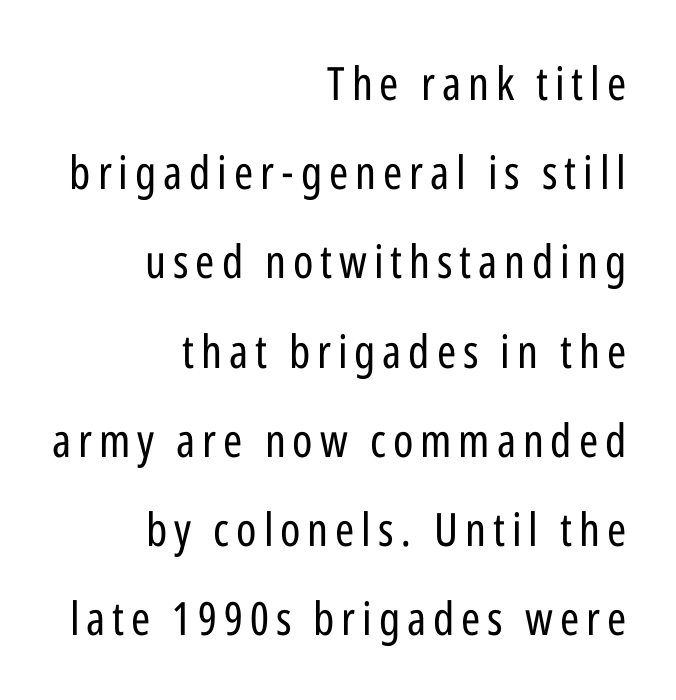
A typesetter would label this face a sans. Has an underline been added? It has not. These lines stack with their right ends in a neat column. A typesetter would call this proportional, since set widths differ per character. Vertical stems look standard width or narrower in stroke.
